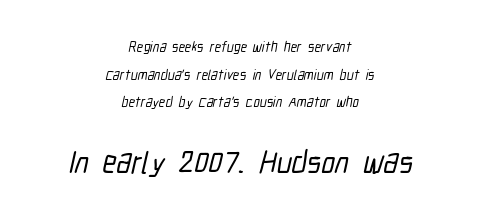
Q: Is the typeface a serif or a sans-serif typeface? A: Sans-serif.
Q: Is the text underlined? A: No.
Q: How is the paragraph aligned? A: Centered.
Q: Is the spacing between letters normal or unusually wide? A: Normal.
Q: Is the spacing between lines tight, normal or loose? A: Loose.
Q: Which block of text is set in a larger size, the first (top) or the second (bottom)? A: The second (bottom) one.
Q: Width (condensed, normal, or wide)? A: Condensed.
Q: Stroke contrast? A: Low.
Q: x-height? A: Medium.
Q: Monospaced? A: No.
